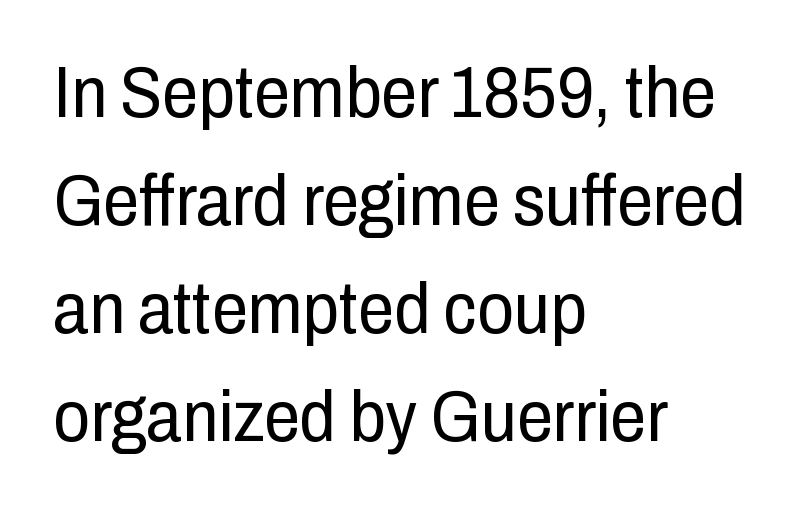
The image shows 72 px regular-weight, condensed sans-serif type, upright; set left-aligned, normal line spacing (1.5x), normal letter spacing, not underlined; low stroke contrast and a medium x-height.
